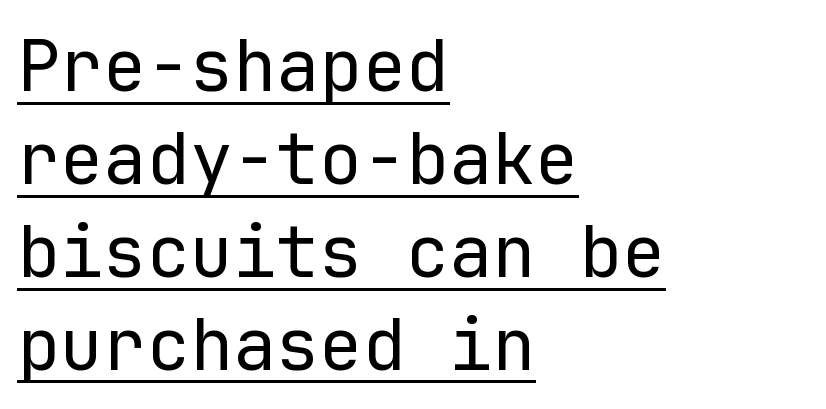
Q: Is the text bold? A: No.
Q: Is the text italic (slanted)? A: No, it is upright.
Q: Is the typeface a serif or a sans-serif typeface? A: Sans-serif.
Q: Is the text underlined? A: Yes.
Q: How is the paragraph aligned? A: Left-aligned.
Q: Is the spacing between letters normal or unusually wide? A: Normal.
Q: Is the spacing between lines tight, normal or loose? A: Normal.
Q: Width (condensed, normal, or wide)? A: Normal.
Q: Stroke contrast? A: Low.
Q: x-height? A: Medium.
Q: Monospaced? A: Yes.
